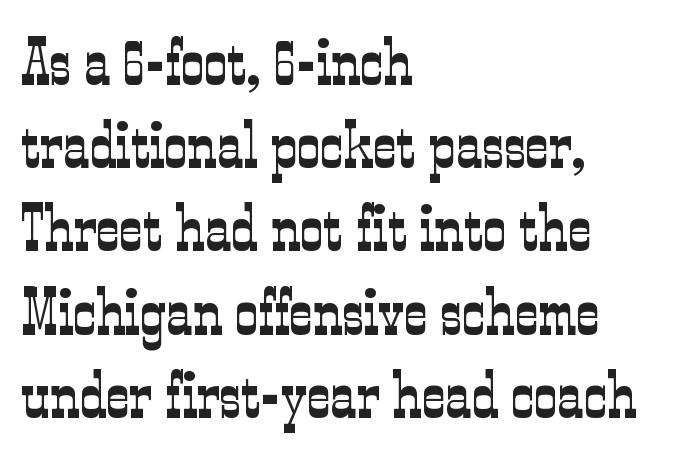
Q: Is the text bold? A: No.
Q: Is the text italic (slanted)? A: No, it is upright.
Q: Is the typeface a serif or a sans-serif typeface? A: Serif.
Q: Is the text underlined? A: No.
Q: How is the paragraph aligned? A: Left-aligned.
Q: Is the spacing between letters normal or unusually wide? A: Normal.
Q: Is the spacing between lines tight, normal or loose? A: Normal.
Q: Width (condensed, normal, or wide)? A: Condensed.
Q: Stroke contrast? A: Low.
Q: x-height? A: Medium.
Q: Monospaced? A: No.
